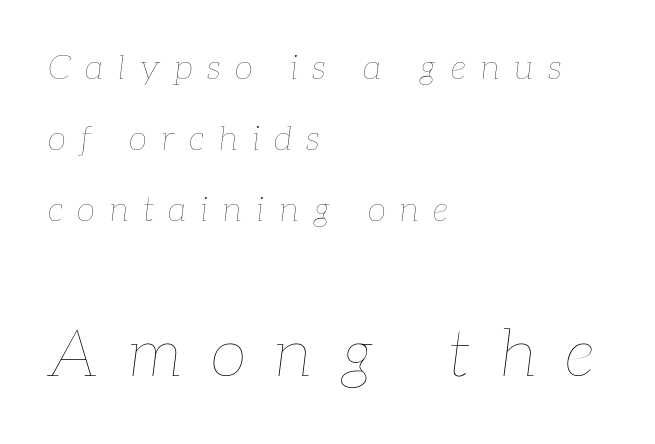
The rendering anchors every line to the left-hand side. This sample uses an oblique cut, with every glyph tilted off the vertical. You could only call the tracking loose — the letters float apart. The second block has been scaled up relative to the first. No heavy texture on the line: the type isn't bold. This sample has the flowing, uneven cadence of proportional lettering.
